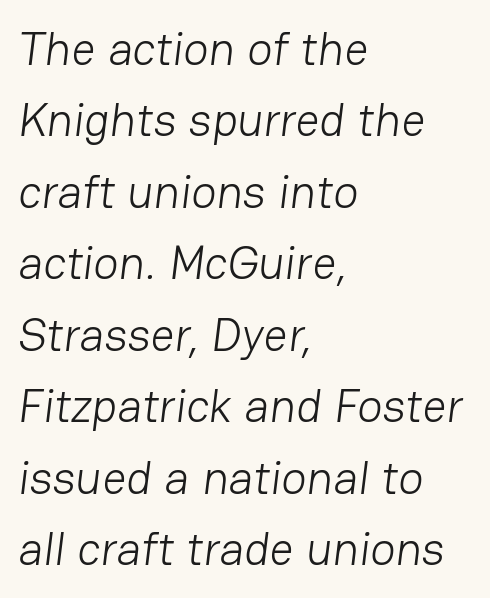
{"serif": "no", "bold": "no", "weight": "light", "width": "normal", "stroke_contrast": "low", "x_height": "medium", "monospaced": "no", "underline": "no", "align": "left", "line_spacing": "normal", "line_spacing_ratio": 1.52, "letter_spacing": "normal", "letter_spacing_em": 0.0, "glyph_px": 47}
